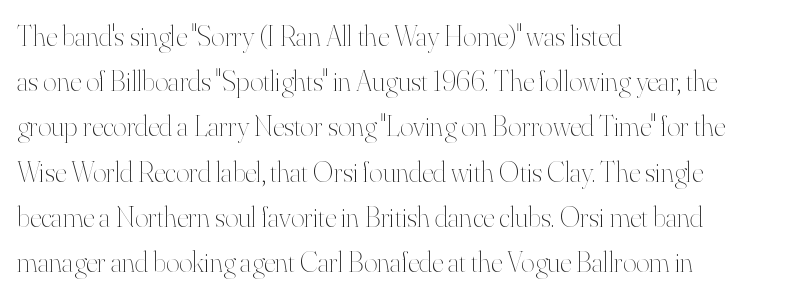
{"italic": "no", "bold": "no", "weight": "thin", "width": "normal", "stroke_contrast": "high", "x_height": "small", "monospaced": "no", "underline": "no", "align": "left", "line_spacing": "normal", "line_spacing_ratio": 1.56, "letter_spacing": "normal", "letter_spacing_em": 0.0, "glyph_px": 29}
